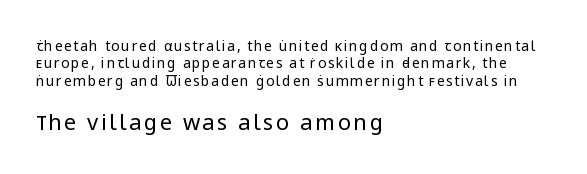
Q: Is the text bold? A: No.
Q: Is the text italic (slanted)? A: No, it is upright.
Q: Is the text underlined? A: No.
Q: How is the paragraph aligned? A: Left-aligned.
Q: Is the spacing between lines tight, normal or loose? A: Normal.
Q: Which block of text is set in a larger size, the first (top) or the second (bottom)? A: The second (bottom) one.
